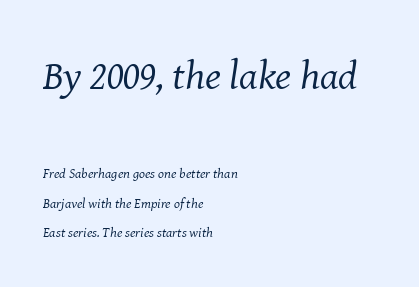
{"serif": "yes", "italic": "yes", "lean": "right", "slant_degrees": 8, "bold": "no", "weight": "regular", "width": "normal", "stroke_contrast": "medium", "x_height": "medium", "monospaced": "no", "underline": "no", "align": "left", "line_spacing": "loose", "line_spacing_ratio": 2.11, "letter_spacing": "normal", "letter_spacing_em": 0.0, "larger_block": "first", "size_ratio": 2.93, "glyph_px": 41}
